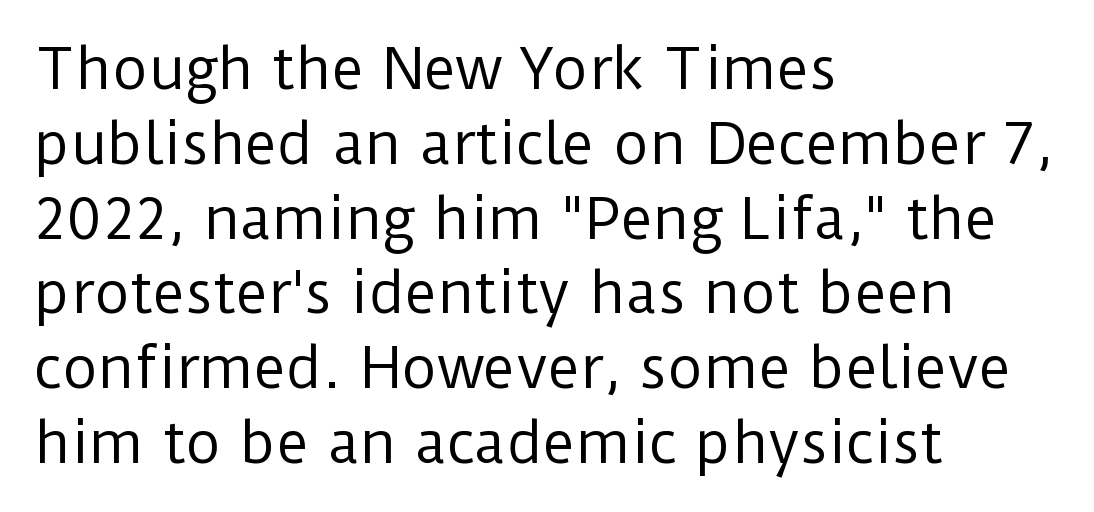
{"serif": "no", "italic": "no", "bold": "no", "weight": "regular", "width": "normal", "stroke_contrast": "low", "x_height": "medium", "monospaced": "no", "underline": "no", "align": "left", "line_spacing": "normal", "line_spacing_ratio": 1.36, "letter_spacing": "normal", "letter_spacing_em": 0.0, "glyph_px": 55}
